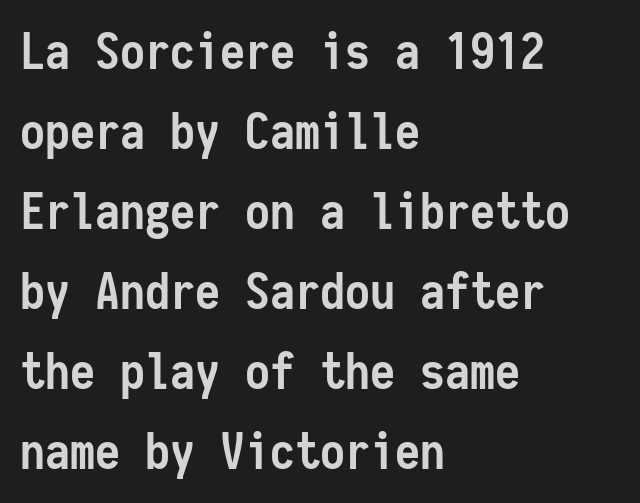
Q: Is the text bold? A: Yes.
Q: Is the text italic (slanted)? A: No, it is upright.
Q: Is the typeface a serif or a sans-serif typeface? A: Sans-serif.
Q: Is the text underlined? A: No.
Q: How is the paragraph aligned? A: Left-aligned.
Q: Is the spacing between letters normal or unusually wide? A: Normal.
Q: Is the spacing between lines tight, normal or loose? A: Normal.
Q: Width (condensed, normal, or wide)? A: Condensed.
Q: Stroke contrast? A: Low.
Q: x-height? A: Medium.
Q: Monospaced? A: Yes.
